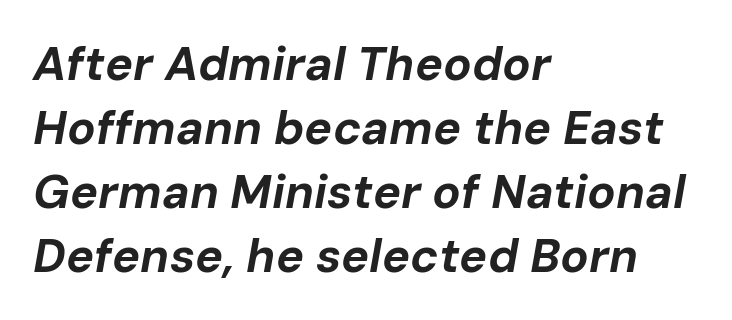
Spacing between characters is what you'd get straight out of the box. There's an unmistakable incline to the writing here. The lines sit at an ordinary, default distance from one another. This rendering uses left alignment, leaving the right contour irregular. The rendering uses natural spacing where letterforms have individual widths. Bold? Absolutely — the strokes are thick and heavy.
